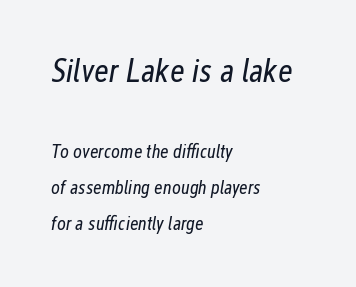
Heaviness? Minimal to ordinary, like unemphasized prose. Whoever set this chose breathing room over compactness in the vertical rhythm. This is oblique type, the kind used for emphasis or titles. These lines are set flush left with a ragged right edge. Students, note that the glyphs here touch the page at normal intervals. The rendering shrinks the type as you move from the upper chunk to the lower.
